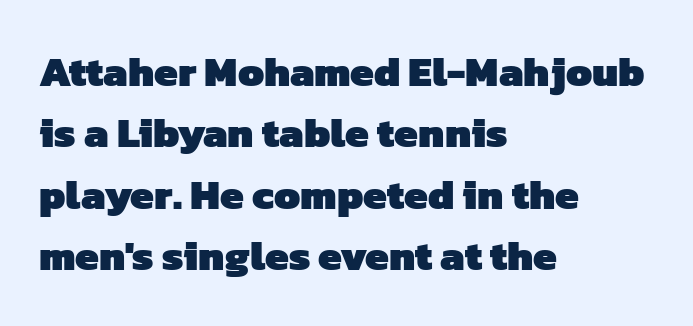
{"serif": "no", "bold": "yes", "weight": "heavy", "width": "normal", "stroke_contrast": "low", "x_height": "medium", "monospaced": "no", "underline": "no", "align": "left", "line_spacing": "normal", "line_spacing_ratio": 1.46, "letter_spacing": "normal", "letter_spacing_em": 0.0, "glyph_px": 42}
